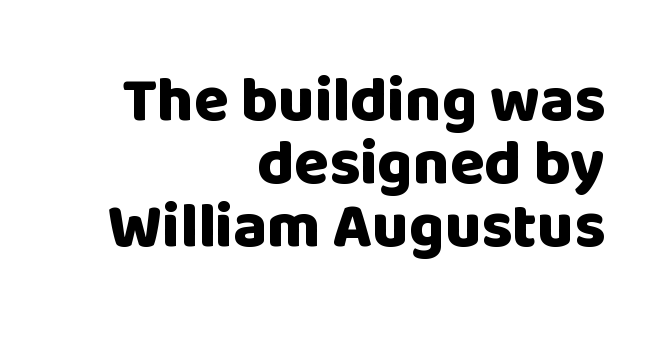
The image shows 63 px heavy sans-serif type, upright; set right-aligned, tight line spacing (1.0x), normal letter spacing, not underlined; low stroke contrast and a large x-height.
